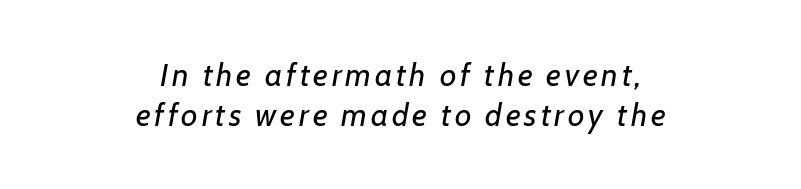
The image shows 32 px regular-weight type, italic (leaning right); set centered, normal line spacing (1.25x), not underlined; low stroke contrast and a medium x-height.
